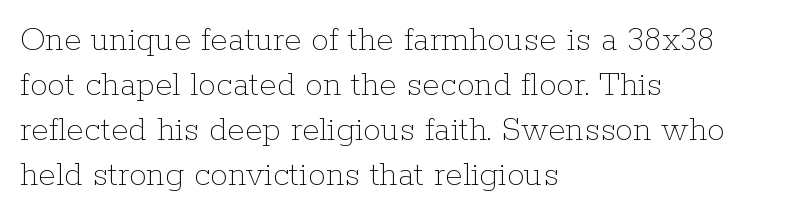
Q: Is the text bold? A: No.
Q: Is the text italic (slanted)? A: No, it is upright.
Q: Is the text underlined? A: No.
Q: How is the paragraph aligned? A: Left-aligned.
Q: Is the spacing between letters normal or unusually wide? A: Normal.
Q: Is the spacing between lines tight, normal or loose? A: Normal.
Q: Width (condensed, normal, or wide)? A: Normal.
Q: Stroke contrast? A: Low.
Q: x-height? A: Medium.
Q: Monospaced? A: No.
